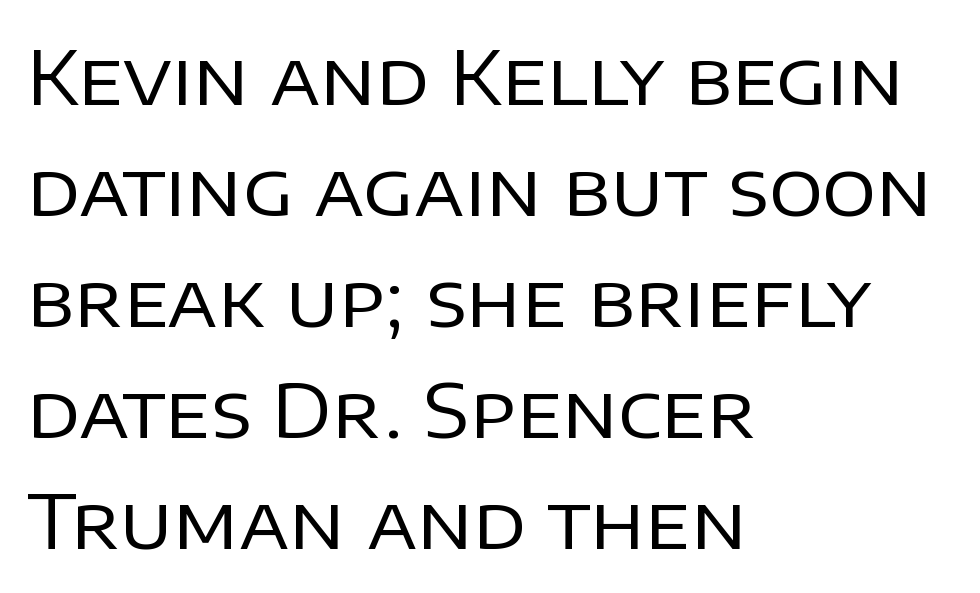
Q: Is the text bold? A: No.
Q: Is the text italic (slanted)? A: No, it is upright.
Q: Is the typeface a serif or a sans-serif typeface? A: Sans-serif.
Q: Is the text underlined? A: No.
Q: How is the paragraph aligned? A: Left-aligned.
Q: Is the spacing between letters normal or unusually wide? A: Normal.
Q: Is the spacing between lines tight, normal or loose? A: Normal.
Q: Width (condensed, normal, or wide)? A: Normal.
Q: Stroke contrast? A: Low.
Q: x-height? A: Large.
Q: Monospaced? A: No.
